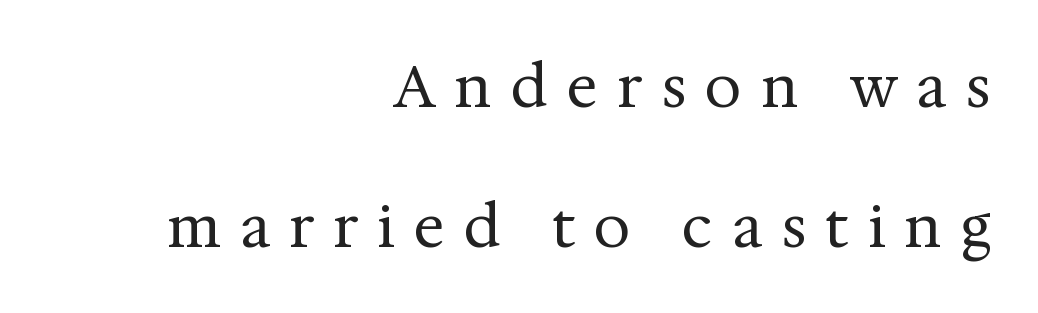
The image shows 58 px regular-weight serif type, upright; set right-aligned, loose line spacing (2.41x), unusually wide letter spacing (+0.33 em), not underlined; medium stroke contrast and a medium x-height.
